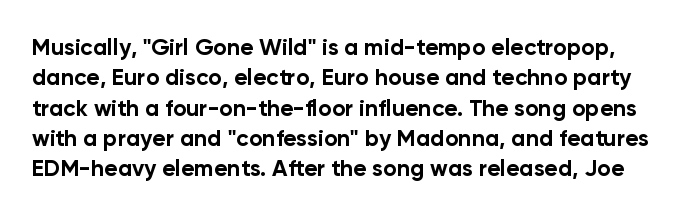
Q: Is the text bold? A: Yes.
Q: Is the text italic (slanted)? A: No, it is upright.
Q: Is the text underlined? A: No.
Q: Is the spacing between letters normal or unusually wide? A: Normal.
Q: Is the spacing between lines tight, normal or loose? A: Normal.
